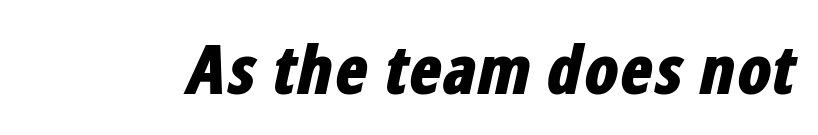
Caption: bold face, heavy strokes. Style check: oblique. Is the letter spacing exaggerated? No — it looks like the ordinary default. Has an underline been added? It has not.
